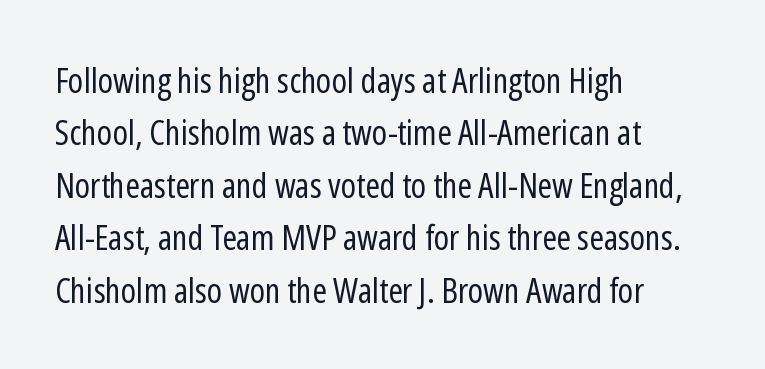
The image shows 35 px regular-weight, condensed sans-serif type, upright; set left-aligned, normal line spacing (1.5x), normal letter spacing, not underlined; low stroke contrast and a medium x-height.
